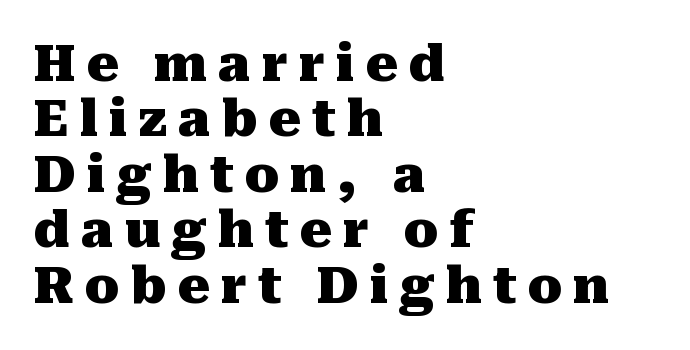
Does the weight exceed regular? Yes, all the way to bold. Quick note: underline off. The type sits square on the baseline with zero lean. Casual observation: everything's shoved over to the left. Leading is clearly below the norm, producing a dense column.
